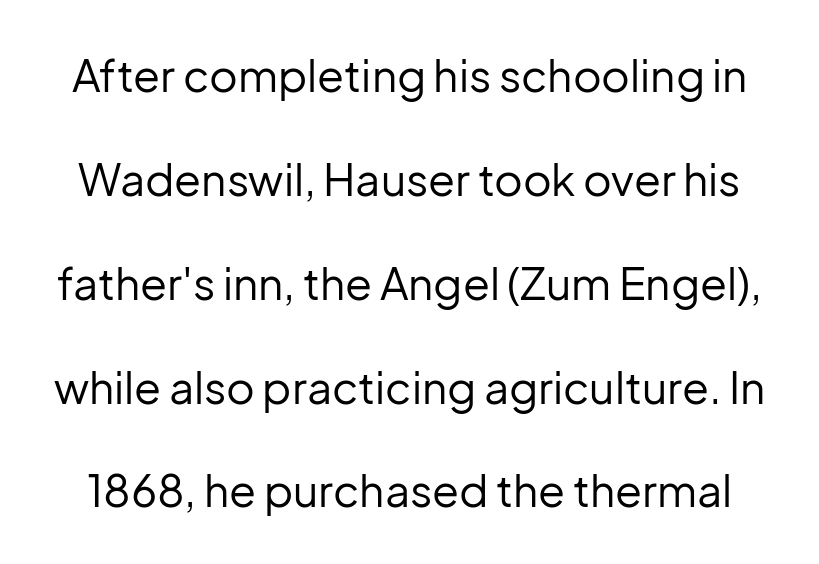
The specimen reads as upright at a glance. A quiet, ordinary-to-light weight characterises the typeface. The lines are spread far apart with generous leading. The space directly below the letters is spotless. A typesetter would call this zero additional tracking.
